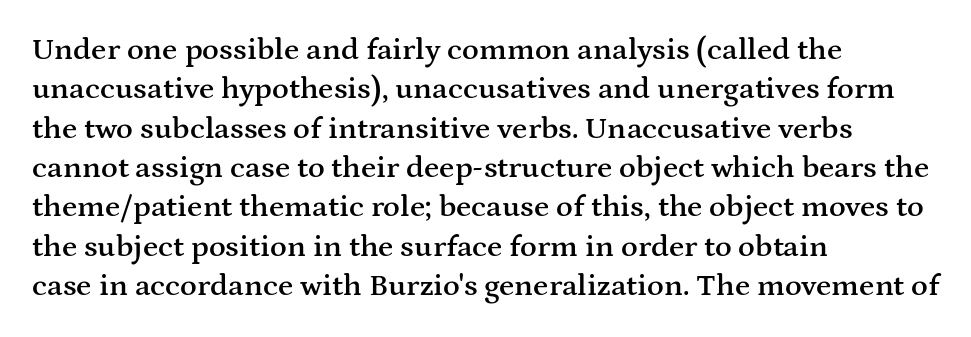
{"serif": "yes", "italic": "no", "bold": "semi", "weight": "semibold", "width": "wide", "stroke_contrast": "medium", "x_height": "medium", "monospaced": "no", "underline": "no", "align": "left", "line_spacing": "normal", "line_spacing_ratio": 1.27, "letter_spacing": "normal", "letter_spacing_em": 0.0, "glyph_px": 31}
